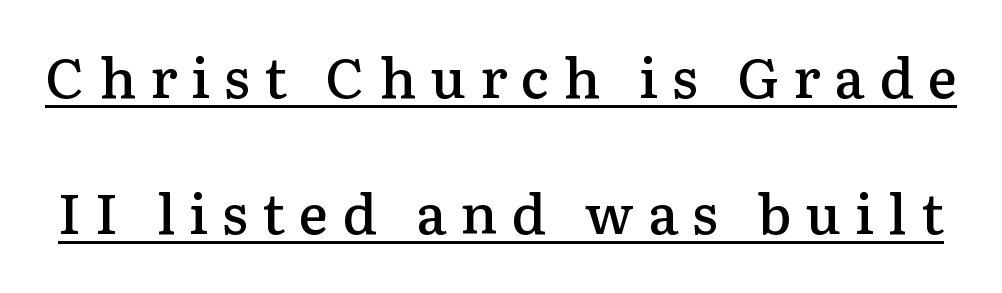
{"serif": "yes", "italic": "no", "bold": "semi", "weight": "semibold", "width": "normal", "stroke_contrast": "low", "x_height": "medium", "monospaced": "no", "underline": "yes", "line_spacing": "loose", "line_spacing_ratio": 2.43, "letter_spacing": "wide", "letter_spacing_em": 0.25, "glyph_px": 56}
